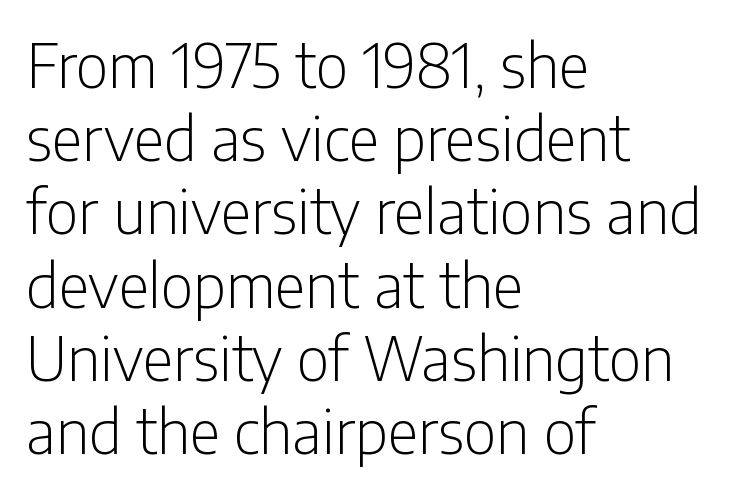
The image shows 60 px light, condensed sans-serif type, upright; set left-aligned, line spacing 1.22x, normal letter spacing, not underlined; low stroke contrast and a medium x-height.
